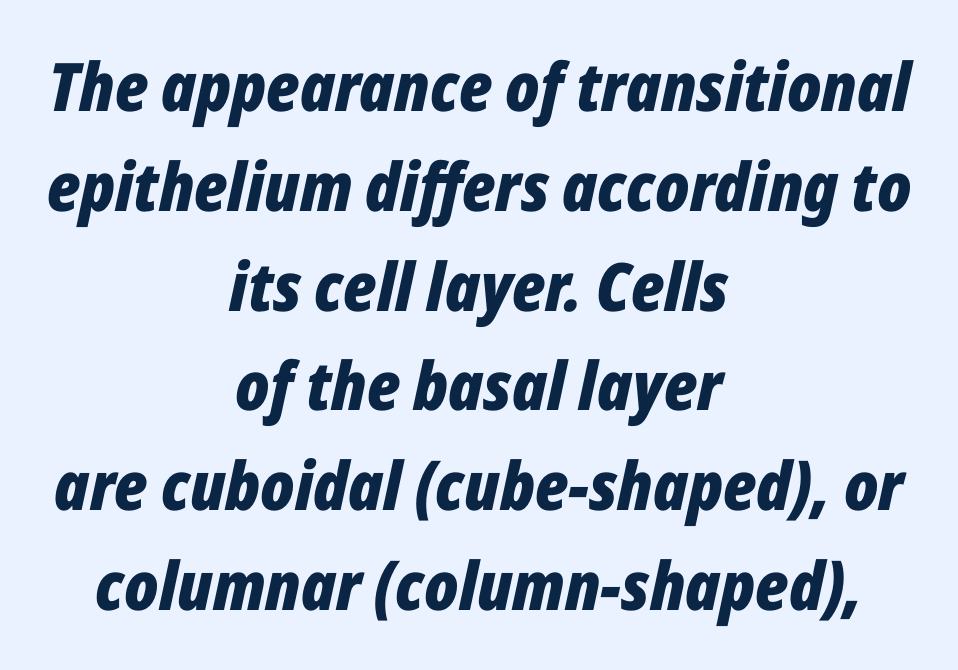
The image shows 67 px bold, condensed type, italic (leaning right); set centered, normal line spacing (1.49x), normal letter spacing, not underlined; low stroke contrast and a medium x-height.
